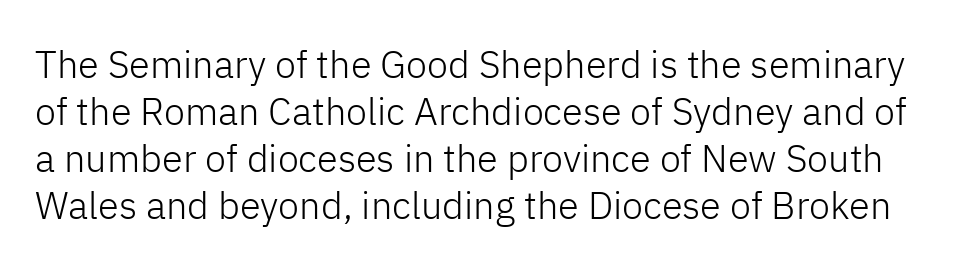
{"serif": "no", "italic": "no", "bold": "no", "weight": "light", "width": "normal", "stroke_contrast": "low", "x_height": "medium", "monospaced": "no", "underline": "no", "line_spacing_ratio": 1.24, "letter_spacing": "normal", "letter_spacing_em": 0.0, "glyph_px": 38}
